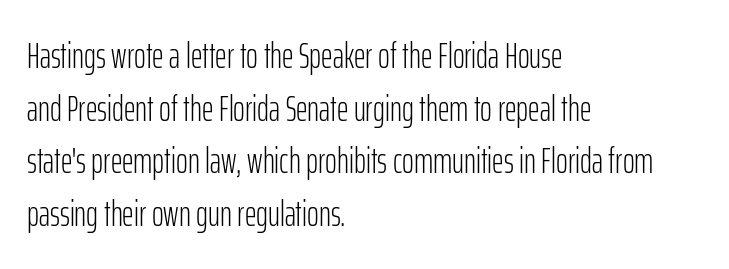
The image shows 36 px light, condensed sans-serif type, upright; set left-aligned, normal line spacing (1.46x), normal letter spacing, not underlined; low stroke contrast and a medium x-height.
